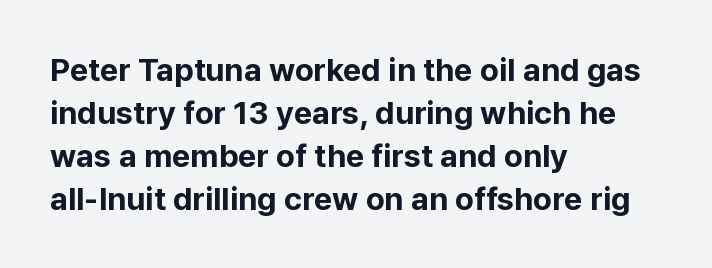
Check where the strokes stop: nothing finishes them off — pure sans. The sample has been set heavy, in full bold. Beneath every word, the page is bare. A classic flush-left, rag-right setting is used for this passage. Ordinary non-slanted type is in use. Each word holds together tightly as a unit, with standard inter-letter gaps.
